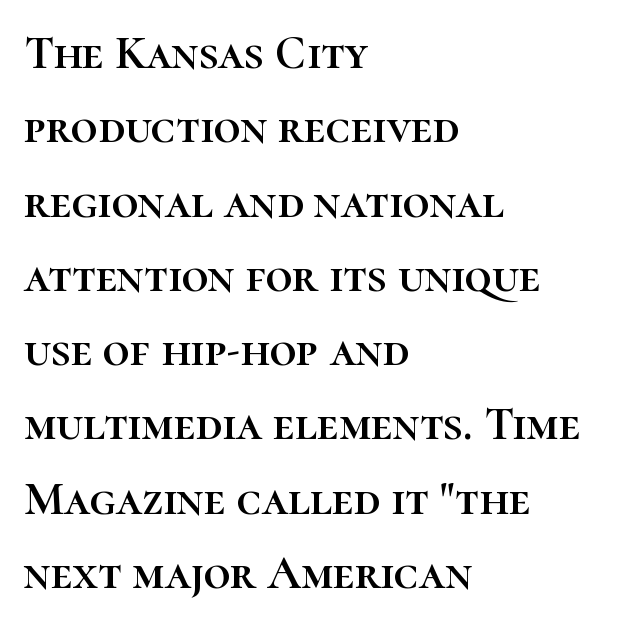
Q: Is the text italic (slanted)? A: No, it is upright.
Q: Is the text underlined? A: No.
Q: How is the paragraph aligned? A: Left-aligned.
Q: Is the spacing between letters normal or unusually wide? A: Normal.
Q: Is the spacing between lines tight, normal or loose? A: Normal.
Q: Width (condensed, normal, or wide)? A: Normal.
Q: Stroke contrast? A: High.
Q: x-height? A: Medium.
Q: Monospaced? A: No.
